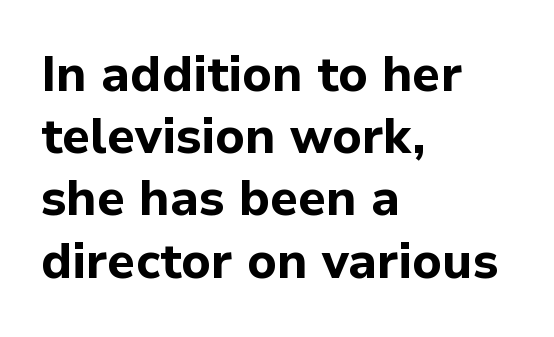
The image shows 49 px bold sans-serif type, upright; set left-aligned, normal line spacing (1.27x), normal letter spacing, not underlined; low stroke contrast and a medium x-height.
